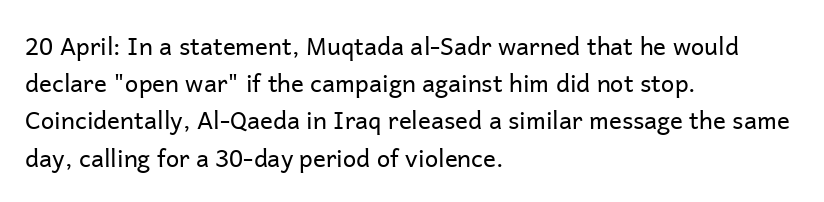
Ordinary non-slanted type is in use. This sample uses plain, unmodified letter spacing. Has an underline been added? It has not. The designer left line spacing at the default. The cut favours lightness, reaching ordinary text weight at its darkest. Layout note: lines flush left.
